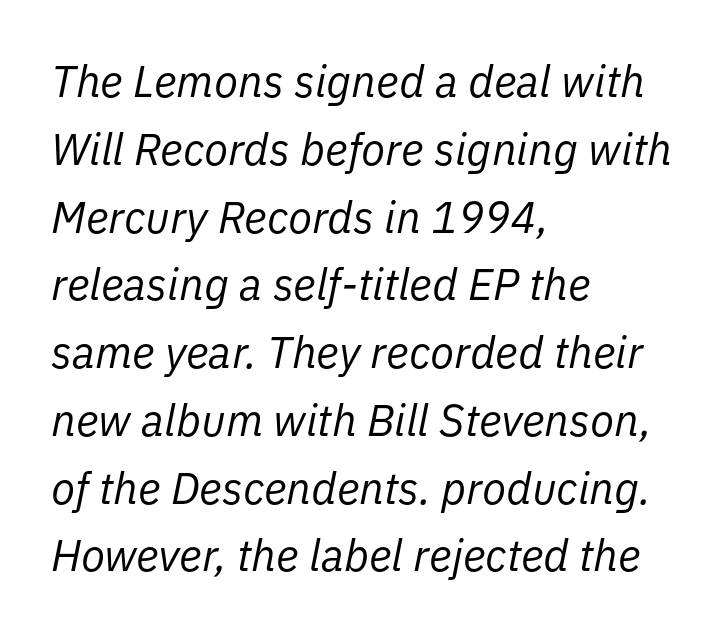
{"italic": "yes", "lean": "right", "slant_degrees": 11, "bold": "no", "weight": "regular", "width": "normal", "stroke_contrast": "low", "x_height": "medium", "monospaced": "no", "underline": "no", "align": "left", "line_spacing": "normal", "line_spacing_ratio": 1.54, "letter_spacing": "normal", "letter_spacing_em": 0.0, "glyph_px": 44}
